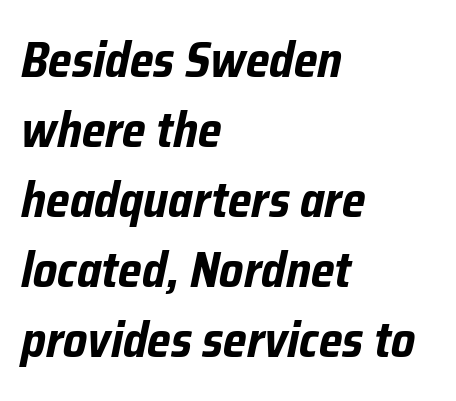
Thick stems and heavy bowls — unmistakably bold. Does the copy run flush right? No — it runs flush left. There is no visible air inserted between adjacent glyphs. Is there much room between lines? A standard amount, neither cramped nor airy.
